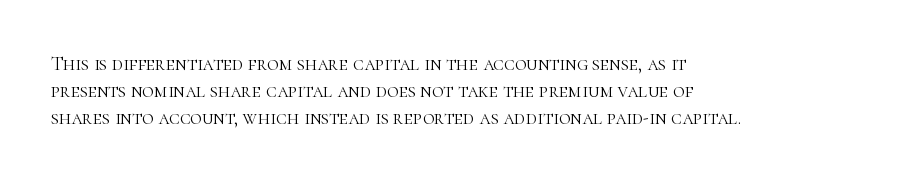
Q: Is the text bold? A: No.
Q: Is the text italic (slanted)? A: No, it is upright.
Q: Is the text underlined? A: No.
Q: How is the paragraph aligned? A: Left-aligned.
Q: Is the spacing between letters normal or unusually wide? A: Normal.
Q: Is the spacing between lines tight, normal or loose? A: Normal.
